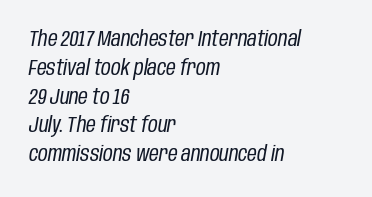
Q: Is the text bold? A: No.
Q: Is the text italic (slanted)? A: Yes, it leans right by about 10 degrees.
Q: Is the text underlined? A: No.
Q: How is the paragraph aligned? A: Left-aligned.
Q: Is the spacing between letters normal or unusually wide? A: Normal.
Q: Is the spacing between lines tight, normal or loose? A: Normal.
